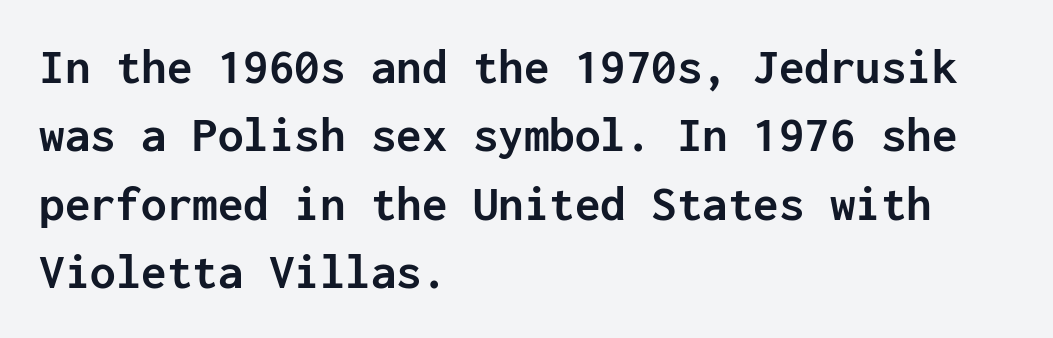
The image shows 51 px semibold sans-serif type, upright, monospaced; set left-aligned, normal line spacing (1.34x), normal letter spacing, not underlined; low stroke contrast and a medium x-height.
